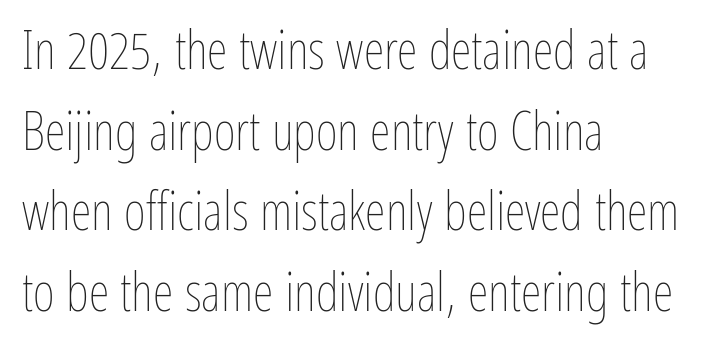
{"italic": "no", "bold": "no", "weight": "thin", "width": "condensed", "stroke_contrast": "low", "x_height": "medium", "monospaced": "no", "underline": "no", "align": "left", "line_spacing": "normal", "line_spacing_ratio": 1.52, "letter_spacing": "normal", "letter_spacing_em": 0.0, "glyph_px": 53}
